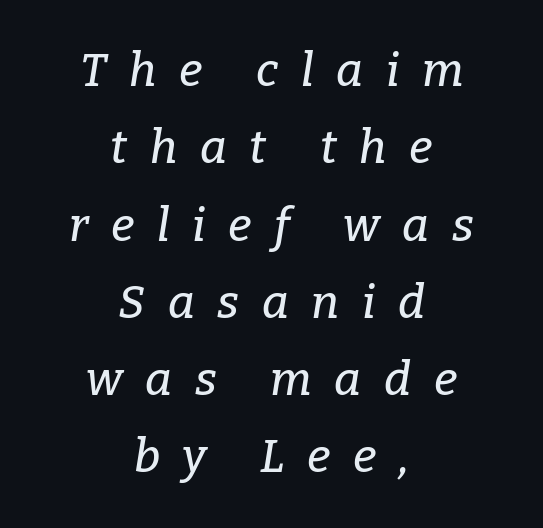
The image shows 46 px serif type, italic (leaning right); set centered, normal line spacing (1.68x), unusually wide letter spacing (+0.49 em), not underlined; low stroke contrast and a medium x-height.
